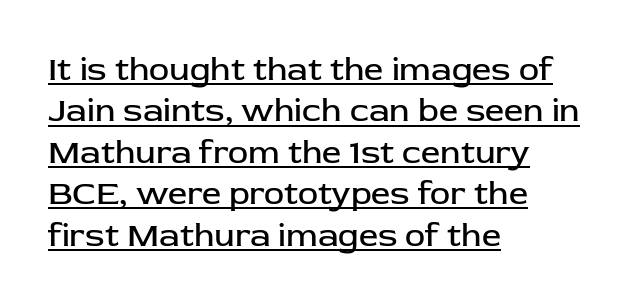
The image shows 34 px regular-weight sans-serif type, upright; set left-aligned, line spacing 1.22x, normal letter spacing, underlined; low stroke contrast and a medium x-height.
